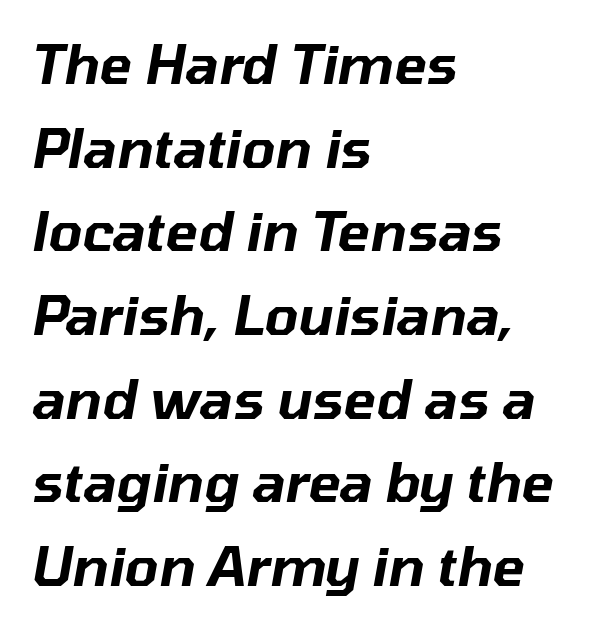
The image shows 54 px text type, italic (leaning right); set left-aligned, normal line spacing (1.55x), normal letter spacing, not underlined; low stroke contrast and a medium x-height.
